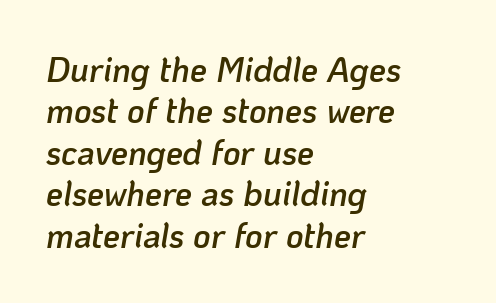
As a designer I'd log this as weight 600, semibold. The rendering keeps characters at their native spacing. When letters slant like this, we call the style italic. The lines are quadded left. Each row of text sits above clean, open space. Think of a printed novel: that variable character pitch is what you see here.
